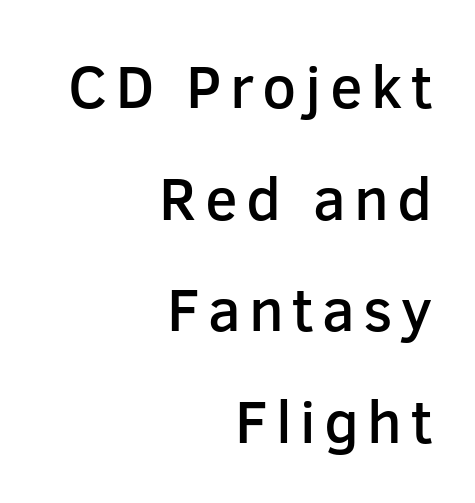
Posture: upright roman. Does the copy run flush right? Yes — the right margin is perfectly even. Check the space under the baseline: it is left empty. The strokes are fattened partway — semibold, not bold. The glyphs in this specimen are sans serif. Think of a printed novel: that variable character pitch is what you see here.
